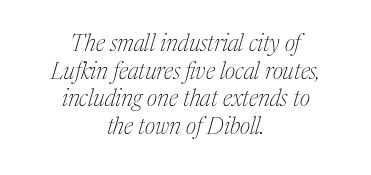
{"italic": "yes", "lean": "right", "slant_degrees": 17, "bold": "no", "underline": "no", "align": "center", "line_spacing_ratio": 1.2, "letter_spacing": "normal", "letter_spacing_em": 0.0, "glyph_px": 23}
